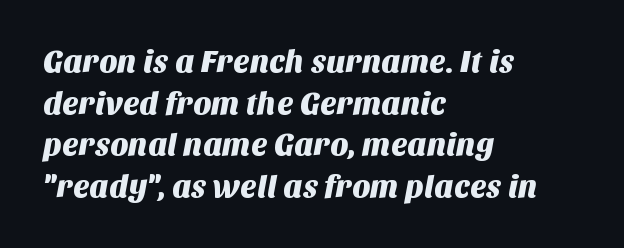
Q: Is the typeface a serif or a sans-serif typeface? A: Sans-serif.
Q: Is the text underlined? A: No.
Q: How is the paragraph aligned? A: Left-aligned.
Q: Is the spacing between letters normal or unusually wide? A: Normal.
Q: Is the spacing between lines tight, normal or loose? A: Normal.
Q: Width (condensed, normal, or wide)? A: Normal.
Q: Stroke contrast? A: Medium.
Q: x-height? A: Large.
Q: Monospaced? A: No.
